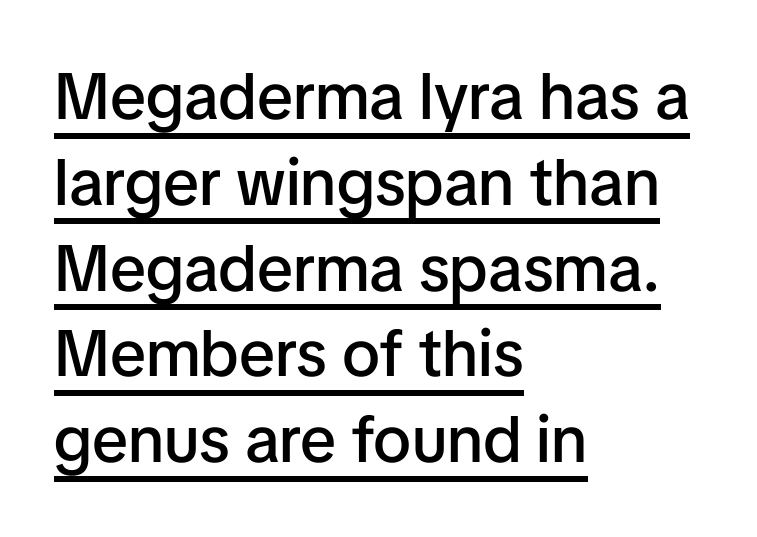
The font is running at a semibold setting, under full bold. The passage shown is typeset with a sans-serif family. Caption: standard tracking, unaltered. Style check: upright. These lines are rendered in a variable-pitch font. Descenders here cross a horizontal rule under the line.
